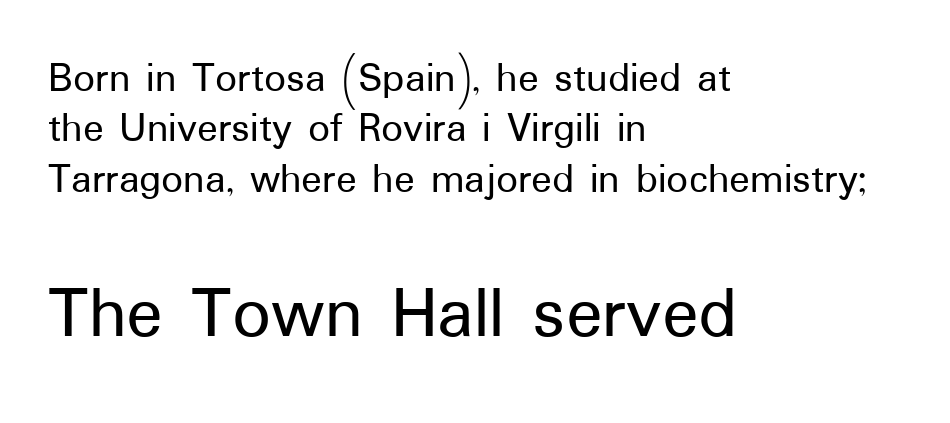
The image shows 76 px sans-serif type, upright; set left-aligned, line spacing 1.17x, normal letter spacing, not underlined; the second (bottom) block is 1.77x larger; low stroke contrast and a medium x-height.
